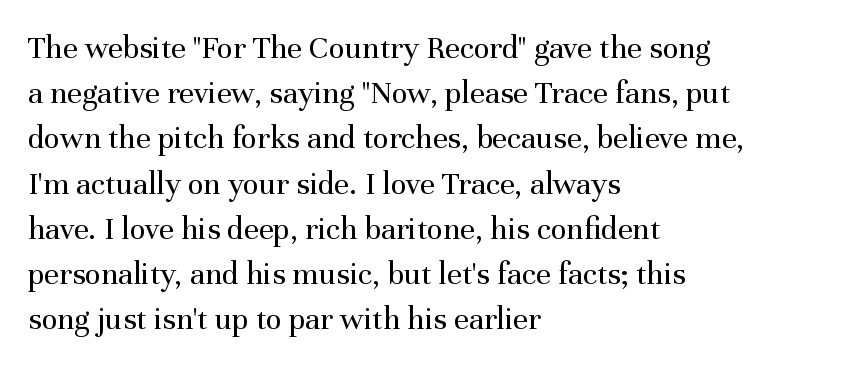
Tracking here is standard; glyphs follow each other at the usual distance. Here the designer chose a conventional face with non-uniform glyph widths. This sample uses a serif face. Stems here are at most as thick as an everyday book face. Style check: upright.
